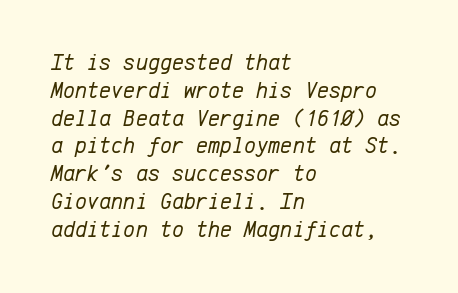
{"italic": "yes", "lean": "right", "slant_degrees": 12, "bold": "no", "underline": "no", "align": "left", "line_spacing_ratio": 1.21, "letter_spacing": "normal", "letter_spacing_em": 0.0, "glyph_px": 23}
